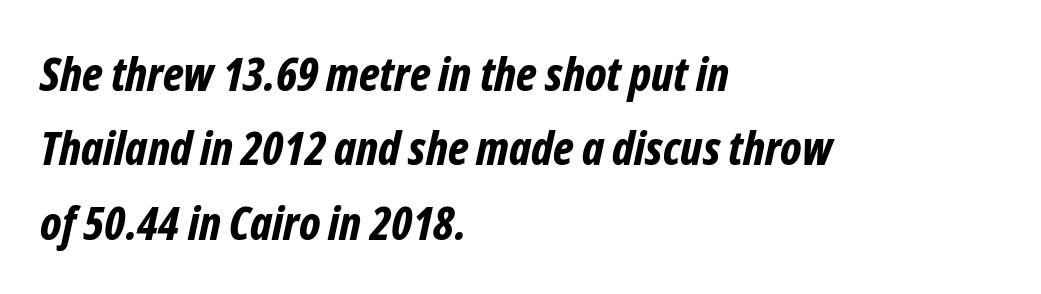
Stroke thickness is high; the sample reads as a true bold. Each letter keeps its own natural width here, so spacing adapts to shape. Looking at the ascenders, they clearly lean. Compared with typical body copy, the letter spacing here is the same. The words here are not underlined. Reading down the column, the eye jumps a familiar distance to each next line.
